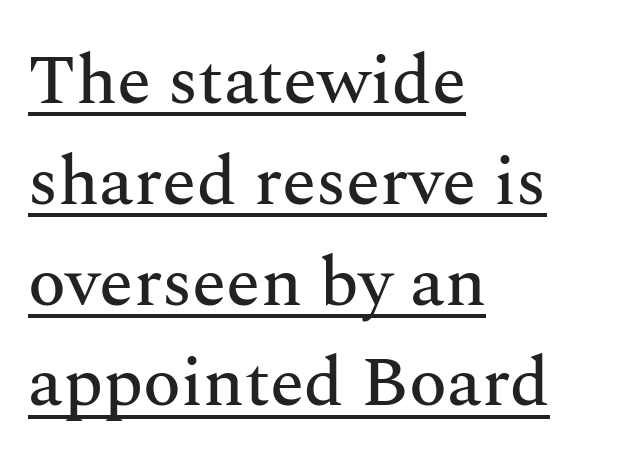
Short note: letters normally spaced. This rendering features underlined lettering. Spacing verdict: proportional, widths tailored to each character. This sample uses a serif face. Line beginnings align vertically; line endings do not. Every character sits straight up, as roman type does.
